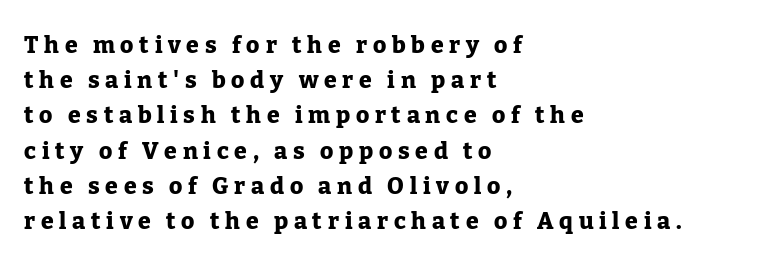
The strokes are fattened all the way to bold. Leftover space on each line is placed entirely after the last word. Horizontal bands of white between lines are of average thickness. Letter spacing: wide.
